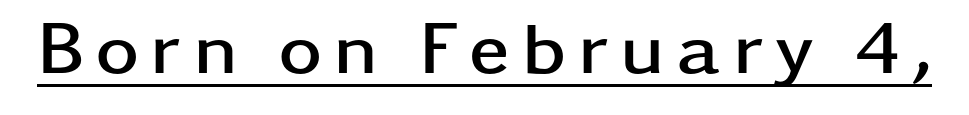
Q: Is the text bold? A: Yes.
Q: Is the text italic (slanted)? A: No, it is upright.
Q: Is the typeface a serif or a sans-serif typeface? A: Sans-serif.
Q: Is the text underlined? A: Yes.
Q: Width (condensed, normal, or wide)? A: Wide.
Q: Stroke contrast? A: Low.
Q: x-height? A: Medium.
Q: Monospaced? A: No.
